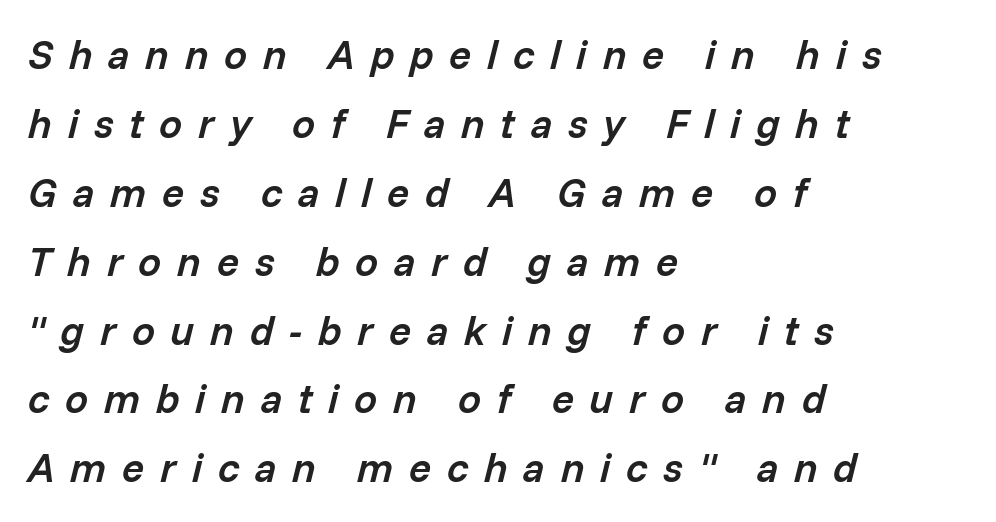
These words are printed semibold, heavier than regular yet not bold. Is the block centered? No — it sits flush against the left margin. Here the glyphs are tracked loosely, breaking word shapes into spaced letters. Horizontal bands of white between lines are of average thickness. Observe the lean: these are italic letterforms. Think of a printed novel: that variable character pitch is what you see here.
